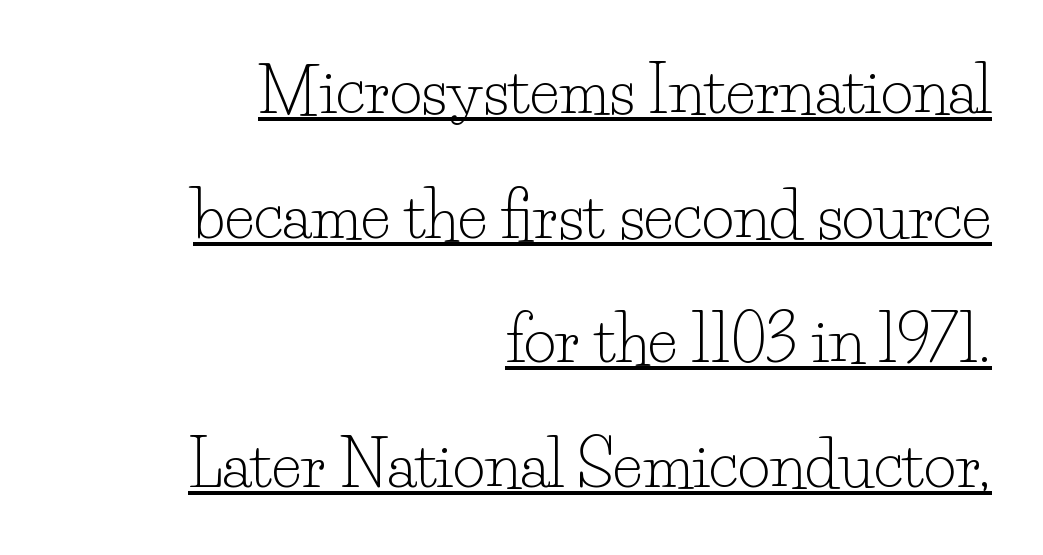
Vertical stems look standard width or narrower in stroke. The words here are underlined. Short note: letters normally spaced. Spacing verdict: proportional, widths tailored to each character. The specimen reads as upright at a glance.
